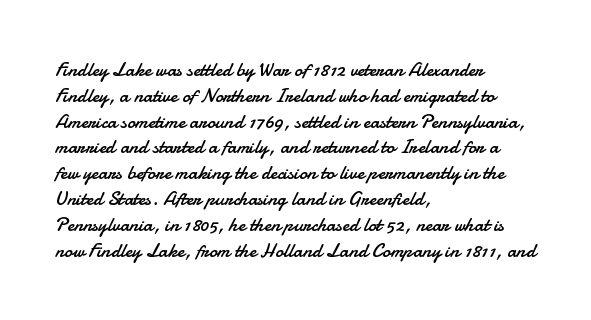
The image shows 20 px text type; set left-aligned, normal line spacing (1.29x), normal letter spacing, not underlined.
